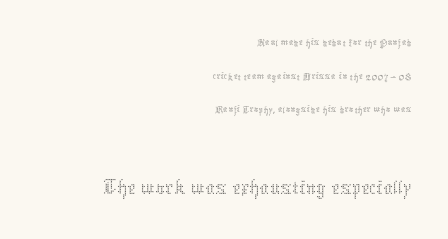
Nobody touched the tracking dial on this one. The baseline area is clear. No extra ink here — the face is not bold. Note: smaller setting up top, larger setting below.
